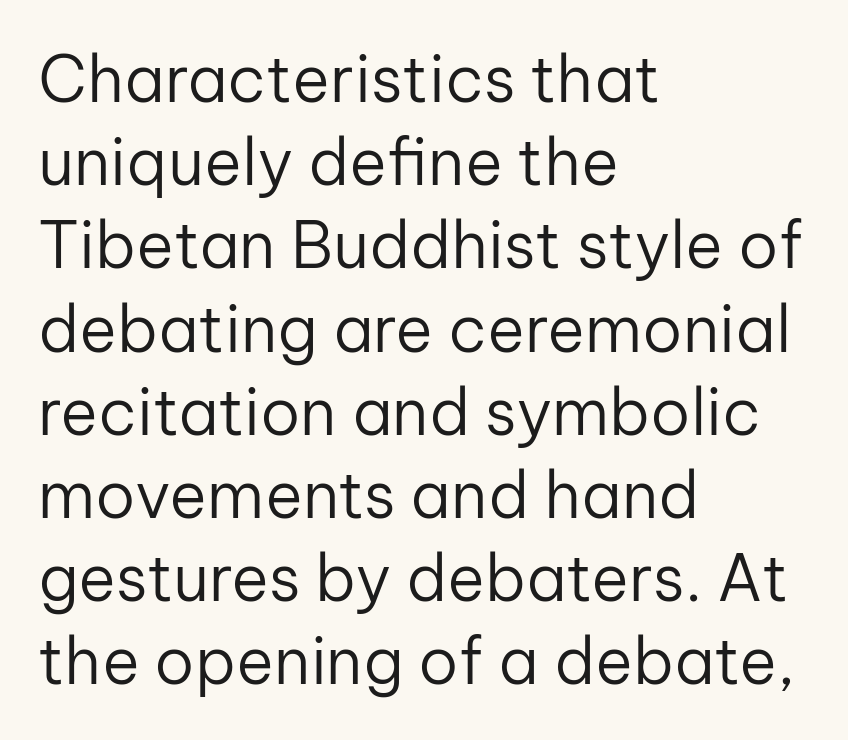
Q: Is the text bold? A: No.
Q: Is the text italic (slanted)? A: No, it is upright.
Q: Is the typeface a serif or a sans-serif typeface? A: Sans-serif.
Q: Is the text underlined? A: No.
Q: How is the paragraph aligned? A: Left-aligned.
Q: Is the spacing between letters normal or unusually wide? A: Normal.
Q: Is the spacing between lines tight, normal or loose? A: Normal.
Q: Width (condensed, normal, or wide)? A: Normal.
Q: Stroke contrast? A: Low.
Q: x-height? A: Medium.
Q: Monospaced? A: No.
